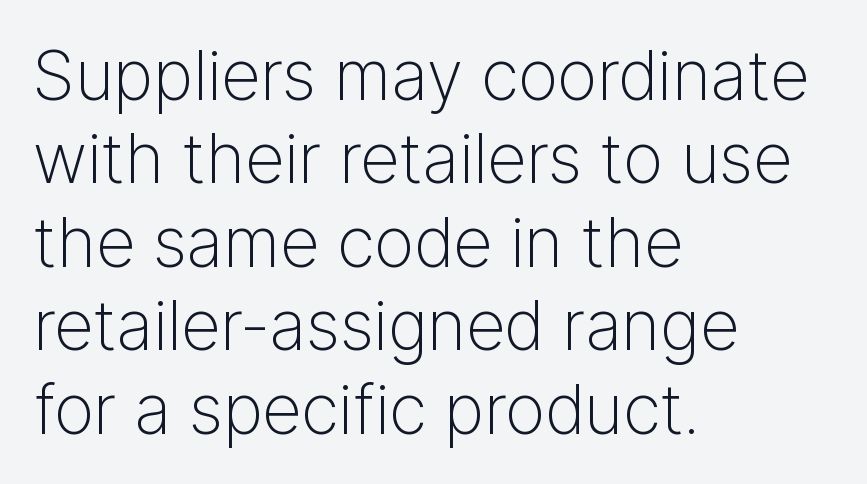
Tracking here is standard; glyphs follow each other at the usual distance. Just letters on the line, the space beneath them empty. The compositor pushed each line to the left boundary. A sans-serif font was chosen for this passage. Characters remain perfectly vertical along every line.
